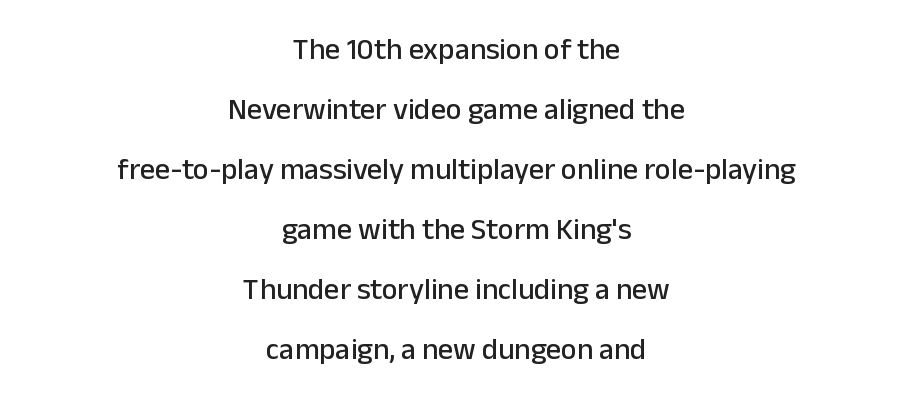
The image shows 30 px sans-serif type, upright; set centered, loose line spacing (2.0x), normal letter spacing, not underlined; low stroke contrast and a medium x-height.
